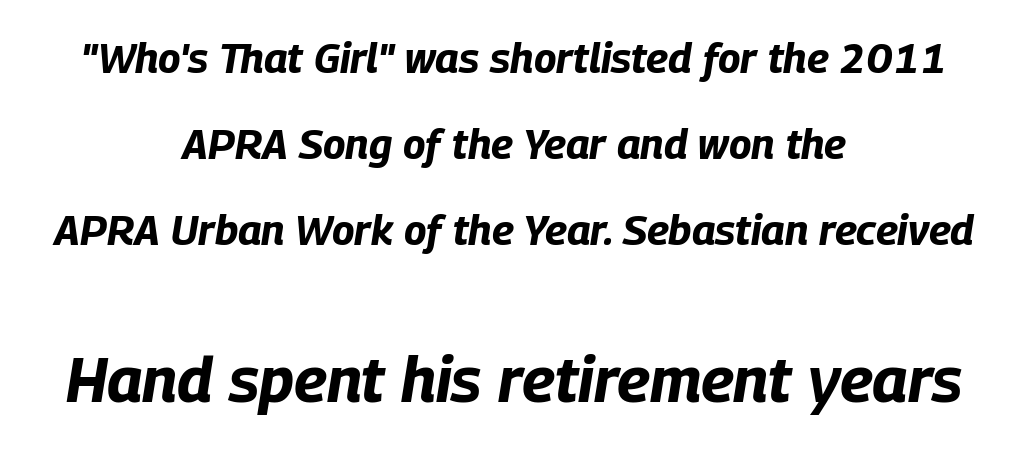
The image shows 63 px bold, condensed type, italic (leaning right); set centered, loose line spacing (2.05x), normal letter spacing, not underlined; the second (bottom) block is 1.5x larger; low stroke contrast and a large x-height.
